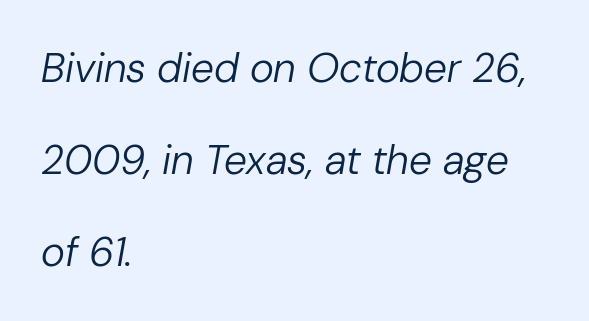
Q: Is the text bold? A: No.
Q: Is the text italic (slanted)? A: Yes, it leans right by about 10 degrees.
Q: Is the text underlined? A: No.
Q: How is the paragraph aligned? A: Left-aligned.
Q: Is the spacing between letters normal or unusually wide? A: Normal.
Q: Is the spacing between lines tight, normal or loose? A: Loose.
Q: Width (condensed, normal, or wide)? A: Normal.
Q: Stroke contrast? A: Low.
Q: x-height? A: Medium.
Q: Monospaced? A: No.
